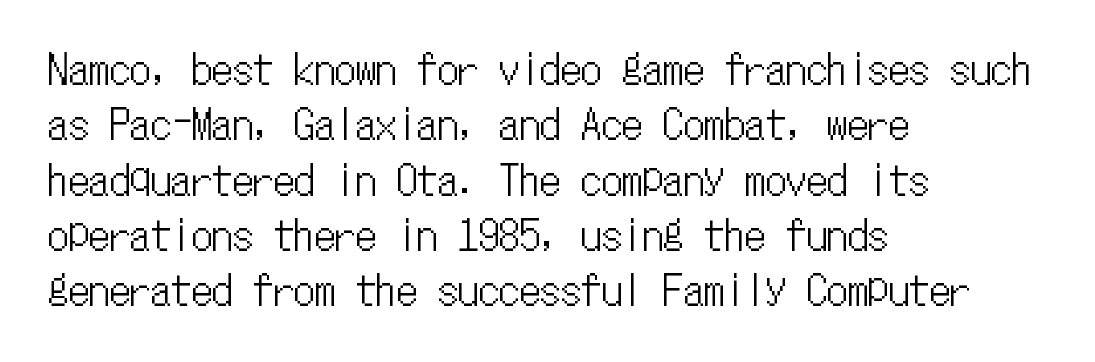
The image shows 41 px condensed type, upright, monospaced; set left-aligned, normal line spacing (1.35x), normal letter spacing, not underlined; low stroke contrast and a medium x-height.
